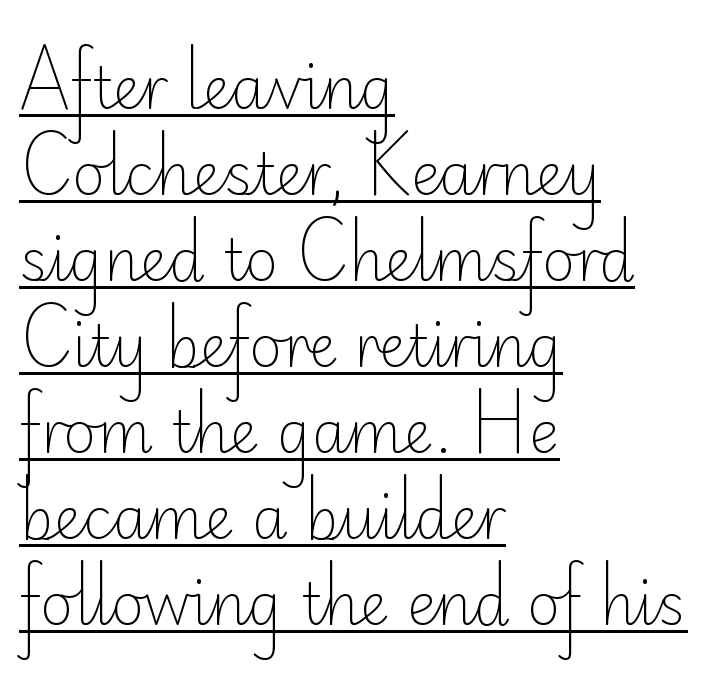
In designer terms, the underline attribute is active on this setting. These lines stack with their left ends in a neat column. No chunkiness to these letters — they're not bold. Is there much room between lines? A standard amount, neither cramped nor airy.
